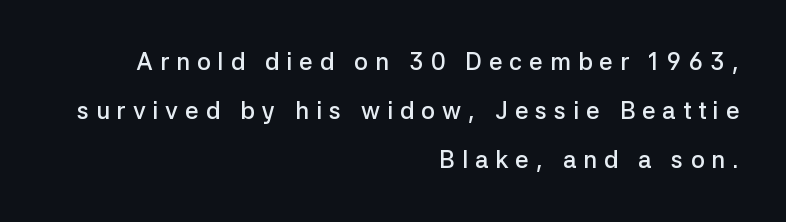
The passage is arranged like a letterhead date or caption credit — flush right. Letters rest on an invisible, unmarked baseline. Quick note: not italic, upright. Horizontal bands of white between lines are thick stripes.
